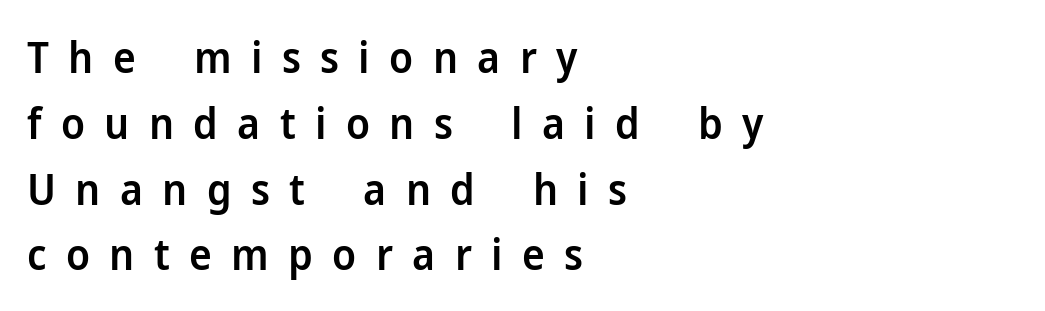
Q: Is the text bold? A: Semi-bold.
Q: Is the text italic (slanted)? A: No, it is upright.
Q: Is the typeface a serif or a sans-serif typeface? A: Sans-serif.
Q: Is the text underlined? A: No.
Q: How is the paragraph aligned? A: Left-aligned.
Q: Is the spacing between letters normal or unusually wide? A: Unusually wide.
Q: Is the spacing between lines tight, normal or loose? A: Normal.
Q: Width (condensed, normal, or wide)? A: Normal.
Q: Stroke contrast? A: Low.
Q: x-height? A: Medium.
Q: Monospaced? A: No.
